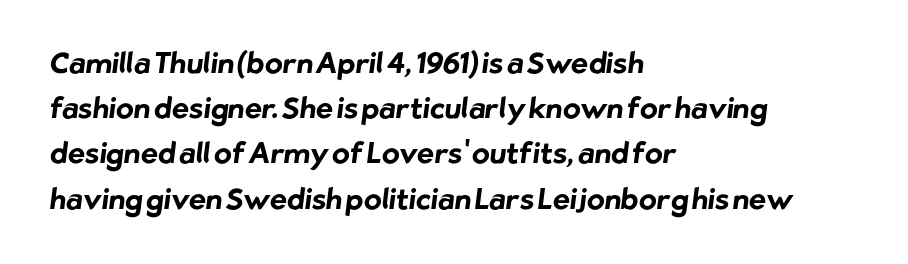
The image shows 29 px bold sans-serif type; set left-aligned, normal line spacing (1.56x), normal letter spacing, not underlined; low stroke contrast and a medium x-height.
